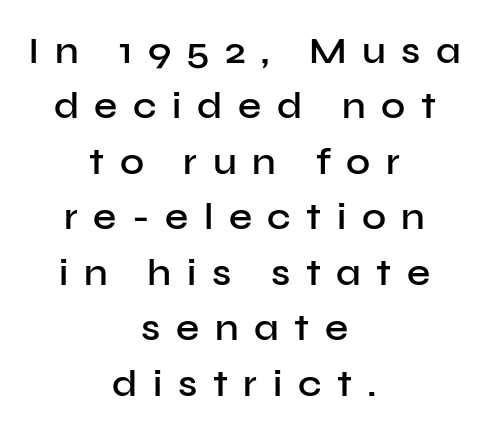
Q: Is the text bold? A: Semi-bold.
Q: Is the text italic (slanted)? A: No, it is upright.
Q: Is the typeface a serif or a sans-serif typeface? A: Sans-serif.
Q: Is the text underlined? A: No.
Q: How is the paragraph aligned? A: Centered.
Q: Is the spacing between letters normal or unusually wide? A: Unusually wide.
Q: Is the spacing between lines tight, normal or loose? A: Normal.
Q: Width (condensed, normal, or wide)? A: Normal.
Q: Stroke contrast? A: Low.
Q: x-height? A: Medium.
Q: Monospaced? A: No.
